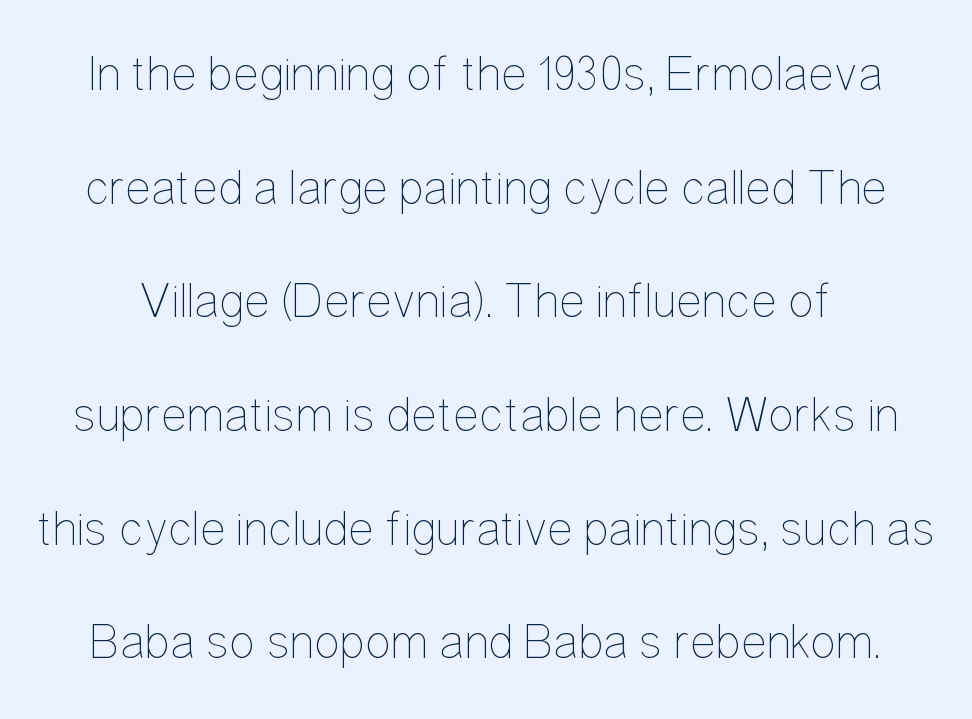
Q: Is the text bold? A: No.
Q: Is the text italic (slanted)? A: No, it is upright.
Q: Is the text underlined? A: No.
Q: Is the spacing between letters normal or unusually wide? A: Normal.
Q: Is the spacing between lines tight, normal or loose? A: Loose.
Q: Width (condensed, normal, or wide)? A: Condensed.
Q: Stroke contrast? A: Low.
Q: x-height? A: Medium.
Q: Monospaced? A: No.
